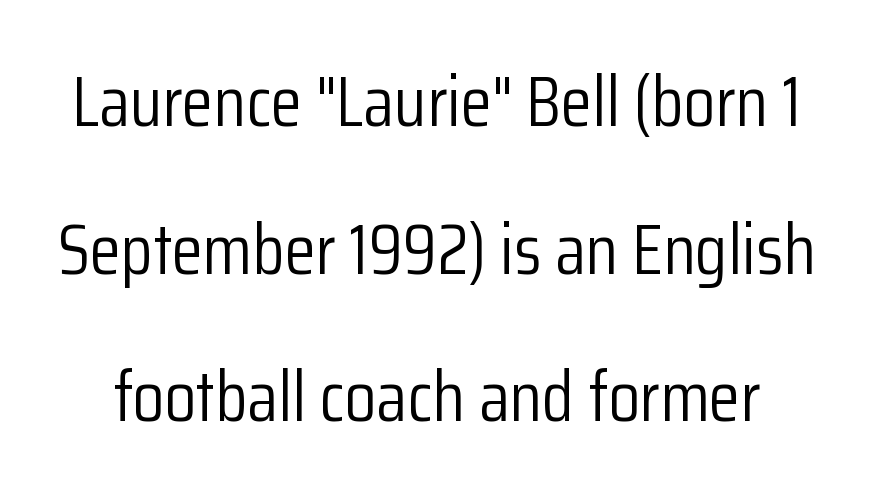
{"serif": "no", "italic": "no", "bold": "no", "weight": "light", "width": "condensed", "stroke_contrast": "low", "x_height": "medium", "monospaced": "no", "underline": "no", "line_spacing": "loose", "line_spacing_ratio": 2.05, "letter_spacing": "normal", "letter_spacing_em": 0.0, "glyph_px": 72}
